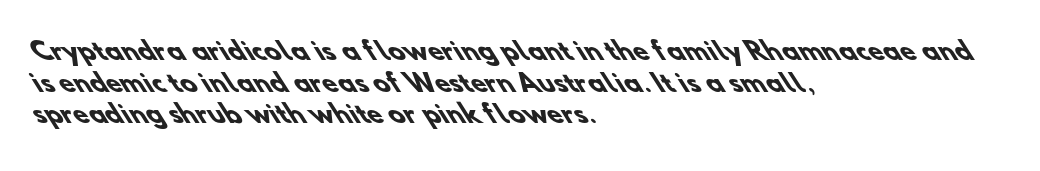
{"bold": "yes", "underline": "no", "align": "left", "line_spacing": "normal", "line_spacing_ratio": 1.32, "letter_spacing": "normal", "letter_spacing_em": 0.0, "glyph_px": 24}
